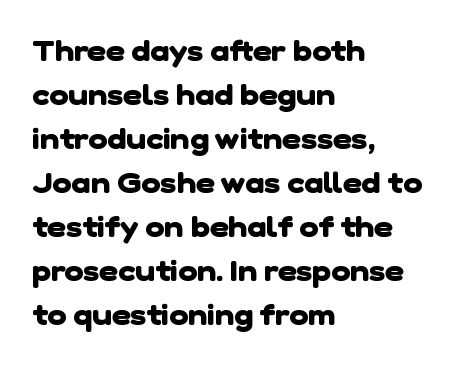
The image shows 29 px heavy sans-serif type; set left-aligned, normal line spacing (1.52x), normal letter spacing, not underlined; low stroke contrast and a medium x-height.
